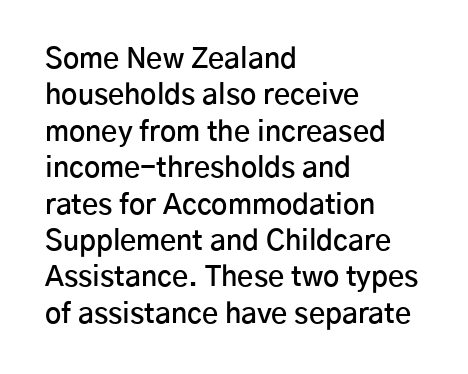
Q: Is the text bold? A: Semi-bold.
Q: Is the text italic (slanted)? A: No, it is upright.
Q: Is the typeface a serif or a sans-serif typeface? A: Sans-serif.
Q: Is the text underlined? A: No.
Q: How is the paragraph aligned? A: Left-aligned.
Q: Is the spacing between letters normal or unusually wide? A: Normal.
Q: Is the spacing between lines tight, normal or loose? A: Normal.
Q: Width (condensed, normal, or wide)? A: Normal.
Q: Stroke contrast? A: Low.
Q: x-height? A: Medium.
Q: Monospaced? A: No.
